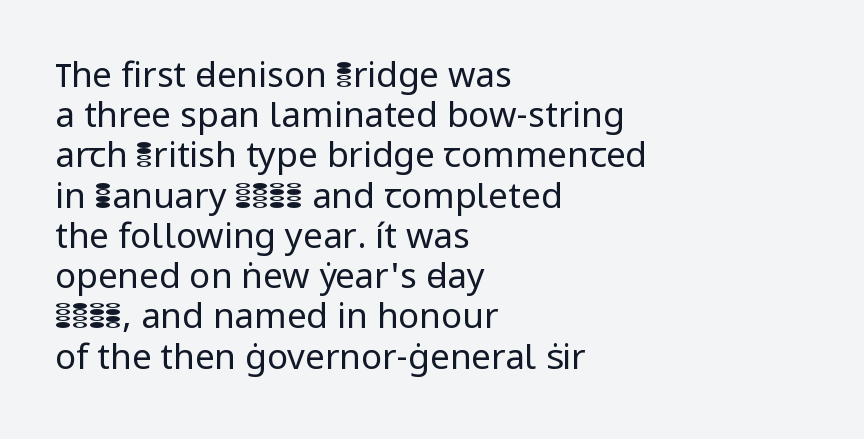
{"serif": "no", "italic": "no", "bold": "no", "weight": "regular", "width": "normal", "stroke_contrast": "low", "x_height": "medium", "monospaced": "no", "underline": "no", "align": "left", "line_spacing": "tight", "line_spacing_ratio": 1.15, "letter_spacing": "normal", "letter_spacing_em": 0.0, "glyph_px": 35}
